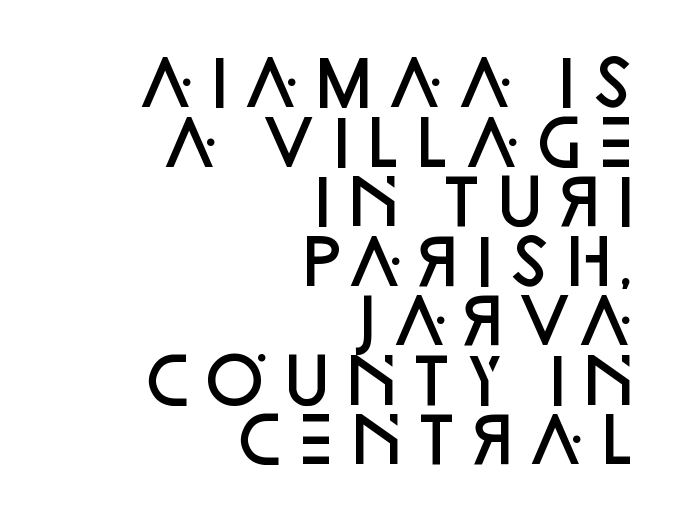
Q: Is the text bold? A: Semi-bold.
Q: Is the text italic (slanted)? A: No, it is upright.
Q: Is the typeface a serif or a sans-serif typeface? A: Sans-serif.
Q: Is the text underlined? A: No.
Q: How is the paragraph aligned? A: Right-aligned.
Q: Is the spacing between letters normal or unusually wide? A: Normal.
Q: Is the spacing between lines tight, normal or loose? A: Tight.
Q: Width (condensed, normal, or wide)? A: Normal.
Q: Stroke contrast? A: Low.
Q: x-height? A: Large.
Q: Monospaced? A: No.
